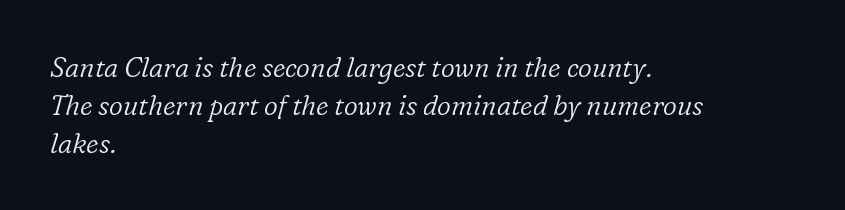
{"italic": "yes", "lean": "right", "slant_degrees": 16, "bold": "no", "underline": "no", "align": "left", "line_spacing": "normal", "line_spacing_ratio": 1.4, "letter_spacing": "normal", "letter_spacing_em": 0.0, "glyph_px": 27}
